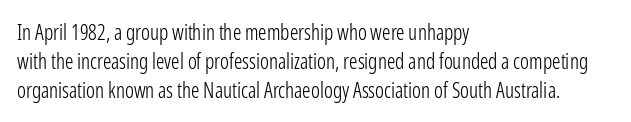
The image shows 21 px text type, upright; set left-aligned, normal line spacing (1.37x), normal letter spacing, not underlined.
